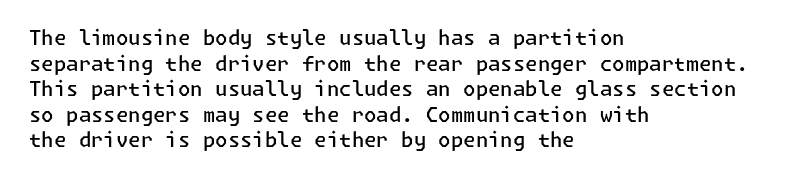
Q: Is the text bold? A: Semi-bold.
Q: Is the text italic (slanted)? A: No, it is upright.
Q: Is the text underlined? A: No.
Q: How is the paragraph aligned? A: Left-aligned.
Q: Is the spacing between letters normal or unusually wide? A: Normal.
Q: Is the spacing between lines tight, normal or loose? A: Normal.
